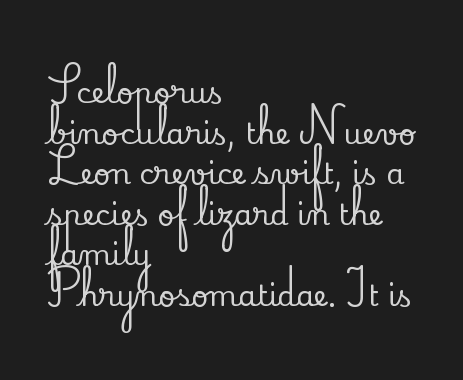
The image shows 29 px serif type, upright; set left-aligned, normal line spacing (1.4x), normal letter spacing, not underlined; low stroke contrast and a small x-height.
